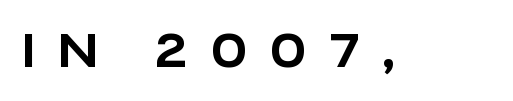
The image shows 67 px regular-weight sans-serif type, upright; set unusually wide letter spacing (+0.28 em), not underlined; a large x-height.
